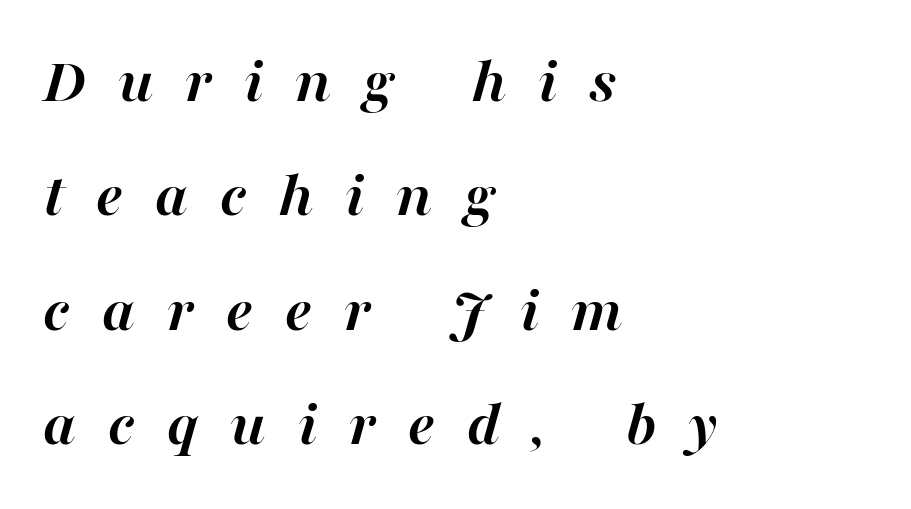
These lines are rendered in a variable-pitch font. In terms of posture, this sample is oblique. In terms of weight, the rendering is a true, heavy bold. Every row of glyphs begins at an identical x-position on the left.
